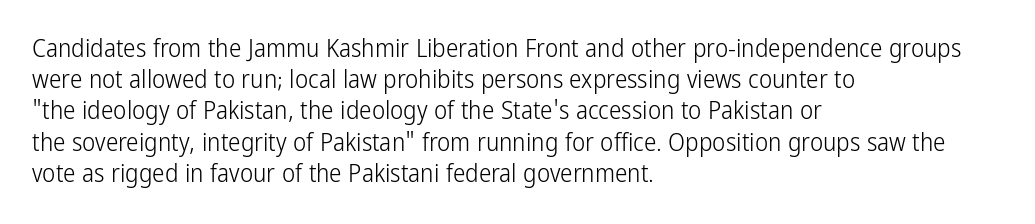
{"italic": "no", "bold": "no", "underline": "no", "align": "left", "line_spacing": "normal", "line_spacing_ratio": 1.25, "letter_spacing": "normal", "letter_spacing_em": 0.0, "glyph_px": 25}
